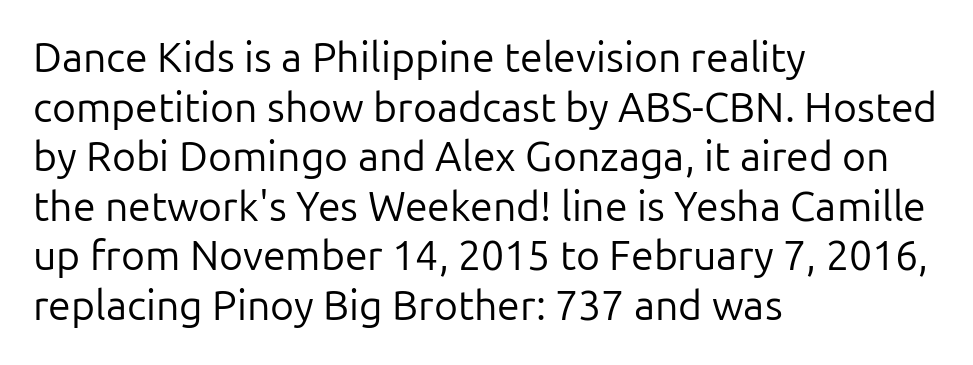
Q: Is the text bold? A: No.
Q: Is the text italic (slanted)? A: No, it is upright.
Q: Is the typeface a serif or a sans-serif typeface? A: Sans-serif.
Q: Is the text underlined? A: No.
Q: How is the paragraph aligned? A: Left-aligned.
Q: Is the spacing between letters normal or unusually wide? A: Normal.
Q: Width (condensed, normal, or wide)? A: Normal.
Q: Stroke contrast? A: Low.
Q: x-height? A: Medium.
Q: Monospaced? A: No.
